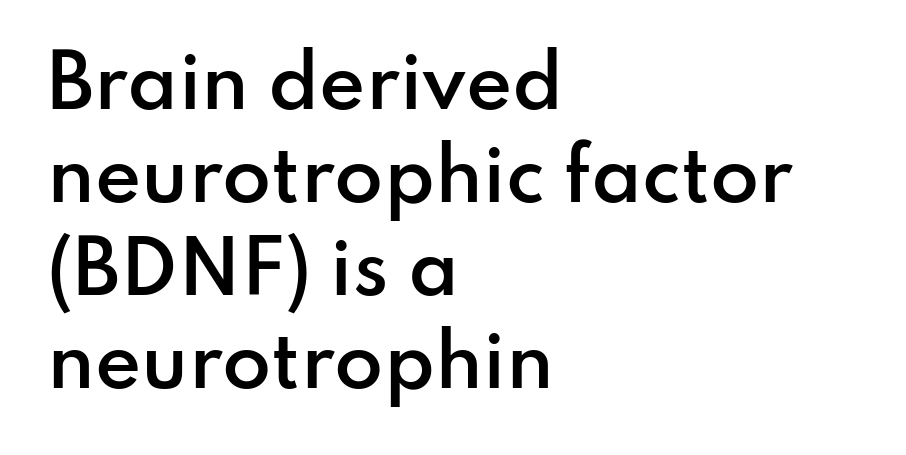
The image shows 71 px semibold sans-serif type, upright; set left-aligned, normal line spacing (1.31x), normal letter spacing, not underlined; low stroke contrast and a small x-height.
